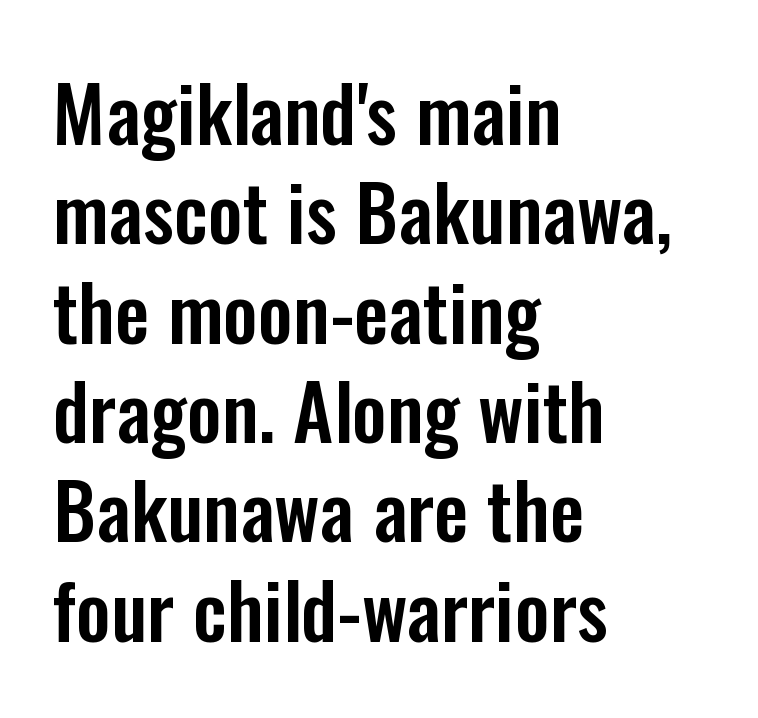
The paragraph has a hard left edge and a soft right edge. The space directly below the letters is spotless. Designer's note — italics off, roman on. Summary of vertical rhythm: regular, with standard interline spacing. I'd call this a sans setting — the letters go barefoot. No extra tracking has been applied to these lines.
